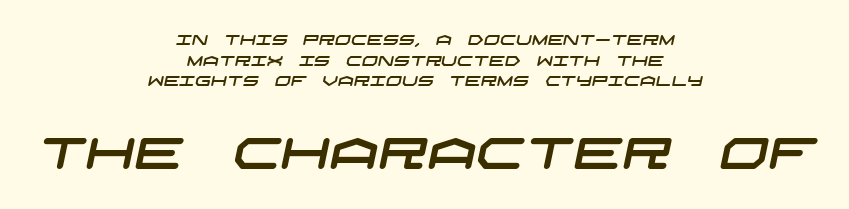
{"serif": "no", "width": "wide", "stroke_contrast": "low", "x_height": "large", "underline": "no", "align": "center", "line_spacing": "normal", "line_spacing_ratio": 1.48, "letter_spacing": "normal", "letter_spacing_em": 0.0, "larger_block": "second", "size_ratio": 3.07, "glyph_px": 43}
